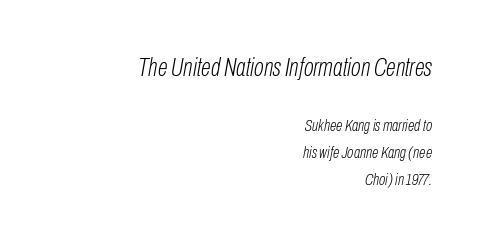
{"italic": "yes", "lean": "right", "slant_degrees": 10, "bold": "no", "underline": "no", "align": "right", "line_spacing": "normal", "line_spacing_ratio": 1.61, "letter_spacing": "normal", "letter_spacing_em": 0.0, "larger_block": "first", "size_ratio": 1.53, "glyph_px": 26}
